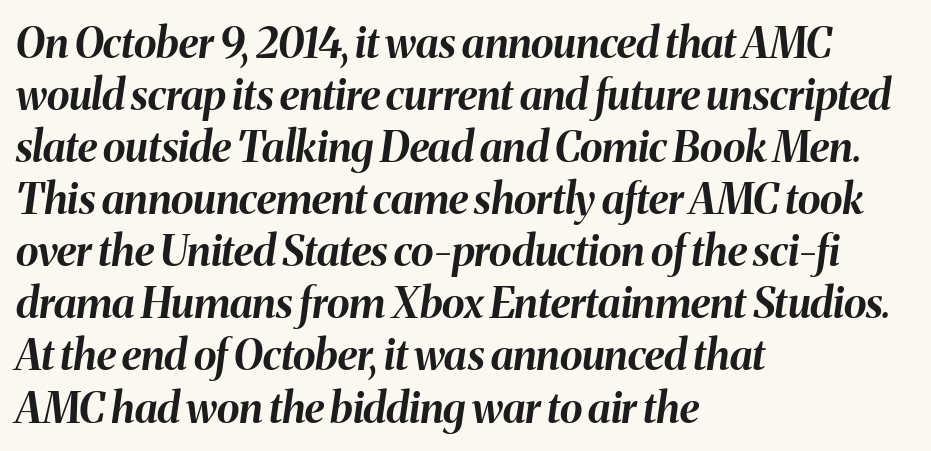
{"italic": "yes", "lean": "right", "slant_degrees": 8, "bold": "yes", "weight": "bold", "width": "normal", "stroke_contrast": "medium", "x_height": "medium", "monospaced": "no", "underline": "no", "align": "left", "line_spacing_ratio": 1.24, "letter_spacing": "normal", "letter_spacing_em": 0.0, "glyph_px": 42}
